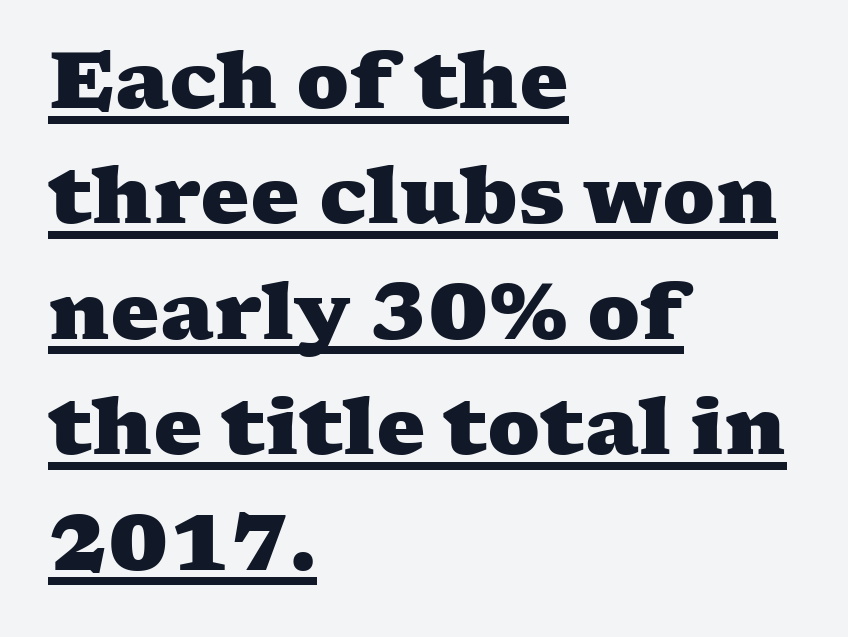
Q: Is the text bold? A: Yes.
Q: Is the typeface a serif or a sans-serif typeface? A: Serif.
Q: Is the text underlined? A: Yes.
Q: How is the paragraph aligned? A: Left-aligned.
Q: Is the spacing between letters normal or unusually wide? A: Normal.
Q: Is the spacing between lines tight, normal or loose? A: Normal.
Q: Width (condensed, normal, or wide)? A: Wide.
Q: Stroke contrast? A: Medium.
Q: x-height? A: Medium.
Q: Monospaced? A: No.
